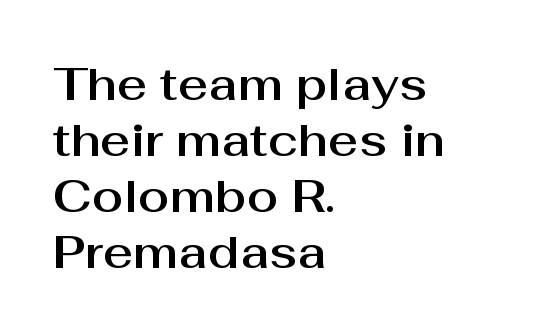
{"serif": "no", "italic": "no", "width": "normal", "stroke_contrast": "medium", "x_height": "medium", "monospaced": "no", "underline": "no", "align": "left", "line_spacing_ratio": 1.22, "letter_spacing": "normal", "letter_spacing_em": 0.0, "glyph_px": 46}
